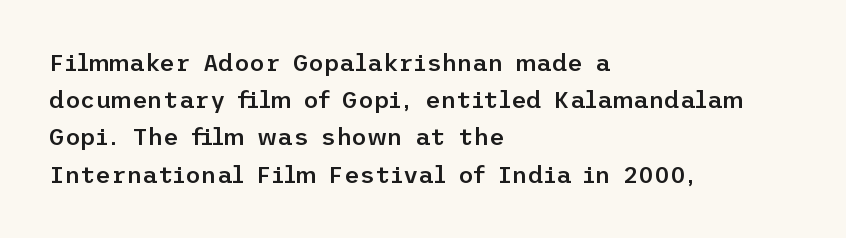
If you measured baseline to baseline, you'd find a middling distance. Summary of weight: moderately heavy, a semibold. Horizontal alignment here is leftward, the default for most running prose. Beneath every word, the page is bare.
